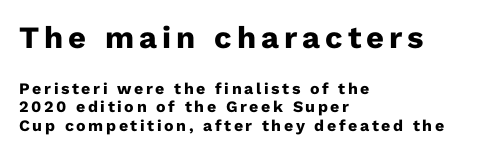
{"serif": "no", "italic": "no", "bold": "yes", "weight": "heavy", "width": "normal", "stroke_contrast": "low", "x_height": "medium", "monospaced": "no", "underline": "no", "align": "left", "line_spacing": "tight", "line_spacing_ratio": 1.14, "larger_block": "first", "size_ratio": 1.94, "glyph_px": 31}
